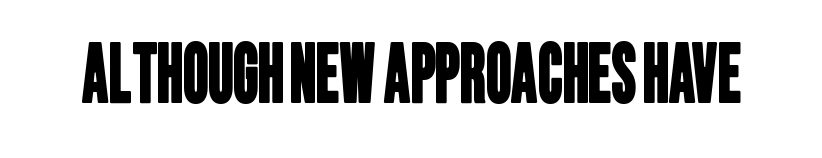
I'd call this a sans setting — the letters go barefoot. Words float on clear page, feet unadorned. This sample has the flowing, uneven cadence of proportional lettering. The type is set solid horizontally, with unmodified tracking.
